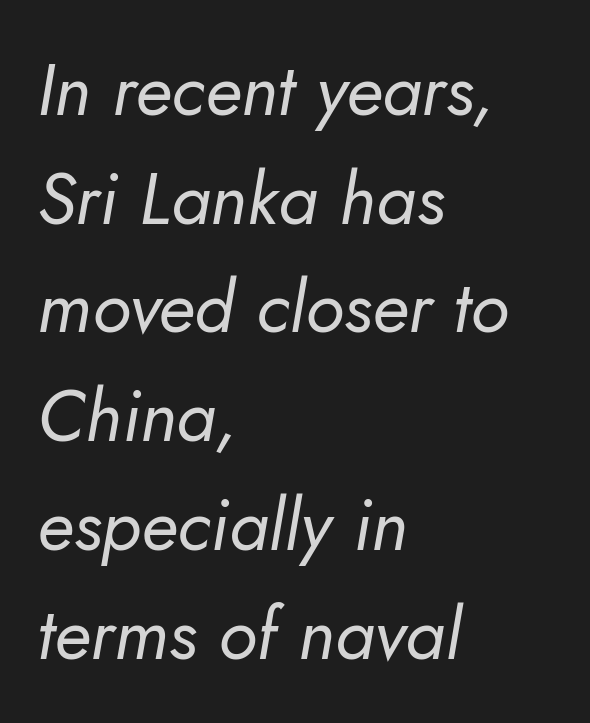
Posture: slanted. Whoever set this chose a conventional vertical rhythm. Underline: absent. Is this a fixed-width face? No — the glyphs have proportional, varying widths.
